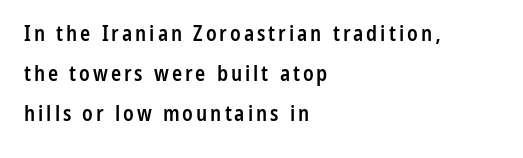
Q: Is the text bold? A: Semi-bold.
Q: Is the text italic (slanted)? A: No, it is upright.
Q: Is the text underlined? A: No.
Q: How is the paragraph aligned? A: Left-aligned.
Q: Is the spacing between lines tight, normal or loose? A: Loose.
